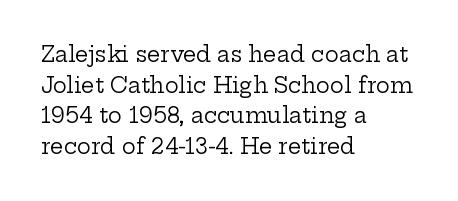
The strip under each line holds only bare page. The lines in this sample share a left origin and differ only in where they stop. The block of text has a typical density, with ordinary space between rows. A typesetter would call this zero additional tracking. Each stroke keeps to a modest, everyday thickness or less. Style check: upright.
